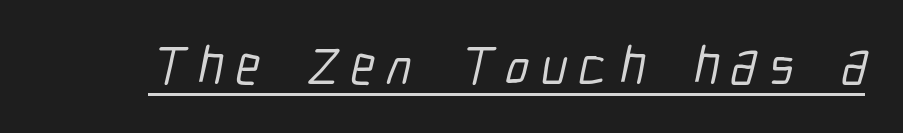
Q: Is the typeface a serif or a sans-serif typeface? A: Sans-serif.
Q: Is the text underlined? A: Yes.
Q: Is the spacing between letters normal or unusually wide? A: Unusually wide.
Q: Width (condensed, normal, or wide)? A: Condensed.
Q: Stroke contrast? A: Low.
Q: x-height? A: Medium.
Q: Monospaced? A: No.
